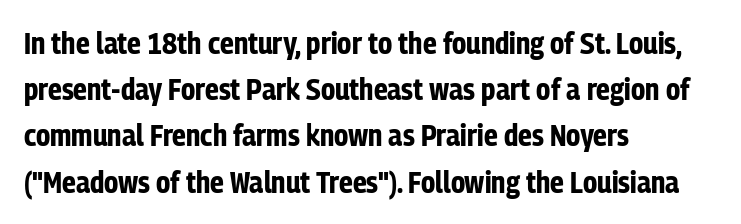
Q: Is the text bold? A: Yes.
Q: Is the text italic (slanted)? A: No, it is upright.
Q: Is the typeface a serif or a sans-serif typeface? A: Sans-serif.
Q: Is the text underlined? A: No.
Q: How is the paragraph aligned? A: Left-aligned.
Q: Is the spacing between letters normal or unusually wide? A: Normal.
Q: Is the spacing between lines tight, normal or loose? A: Normal.
Q: Width (condensed, normal, or wide)? A: Condensed.
Q: Stroke contrast? A: Low.
Q: x-height? A: Medium.
Q: Monospaced? A: No.
